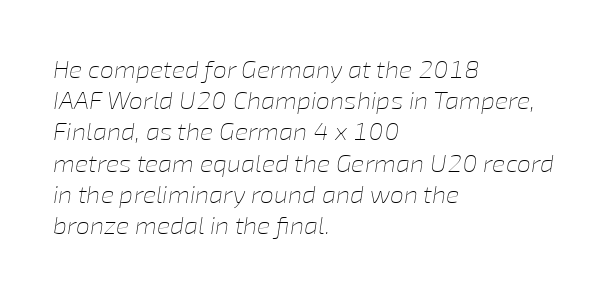
Q: Is the text bold? A: No.
Q: Is the text italic (slanted)? A: Yes, it leans right by about 8 degrees.
Q: Is the text underlined? A: No.
Q: How is the paragraph aligned? A: Left-aligned.
Q: Is the spacing between letters normal or unusually wide? A: Normal.
Q: Is the spacing between lines tight, normal or loose? A: Normal.
